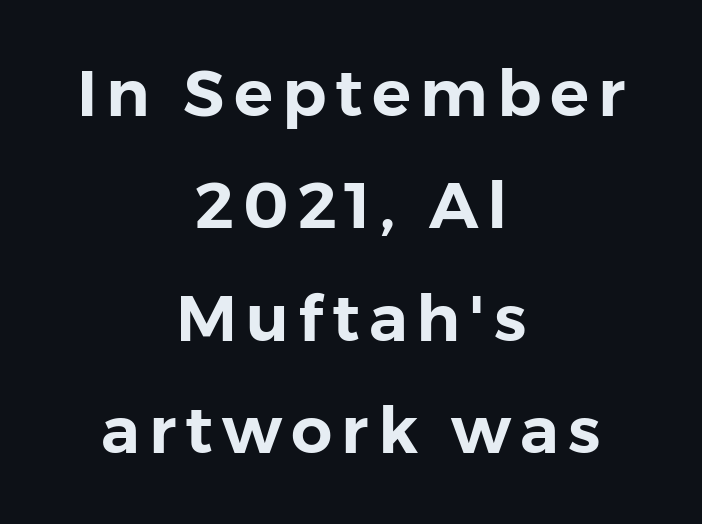
You can tell from the bare stems that sans-serif type was used. The string is rendered with underlining switched off. A roman cut, with each character standing at attention. Visually the block forms a symmetrical silhouette, jagged on both flanks.
